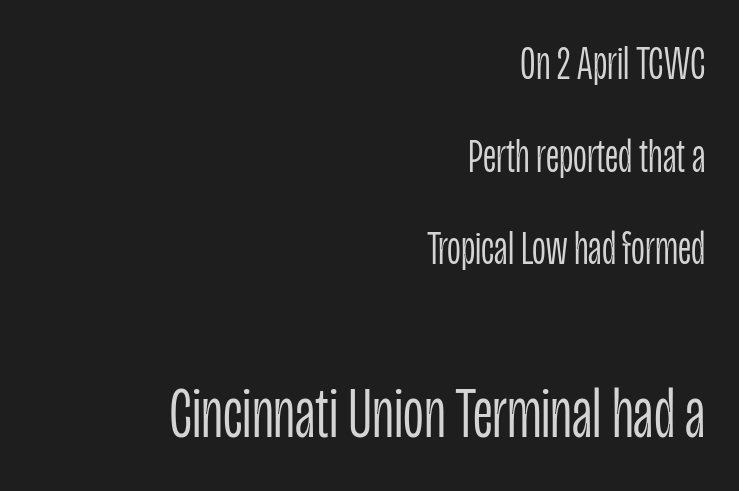
The image shows 72 px light, condensed sans-serif type, upright; set right-aligned, loose line spacing (1.93x), normal letter spacing, not underlined; the second (bottom) block is 1.5x larger; low stroke contrast and a large x-height.
